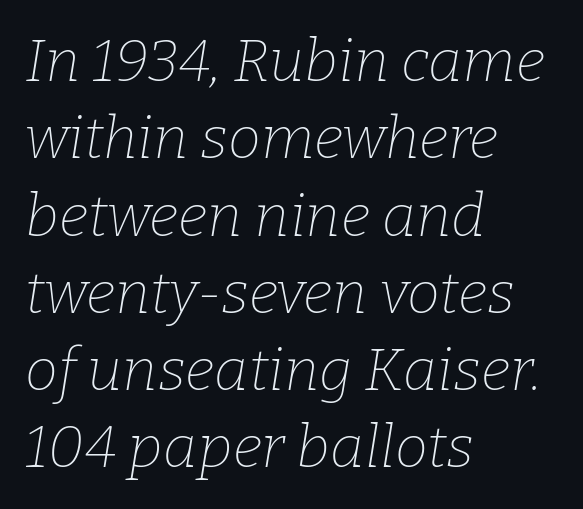
Q: Is the text bold? A: No.
Q: Is the text italic (slanted)? A: Yes, it leans right by about 9 degrees.
Q: Is the typeface a serif or a sans-serif typeface? A: Serif.
Q: Is the text underlined? A: No.
Q: How is the paragraph aligned? A: Left-aligned.
Q: Is the spacing between letters normal or unusually wide? A: Normal.
Q: Is the spacing between lines tight, normal or loose? A: Normal.
Q: Width (condensed, normal, or wide)? A: Normal.
Q: Stroke contrast? A: Low.
Q: x-height? A: Medium.
Q: Monospaced? A: No.
